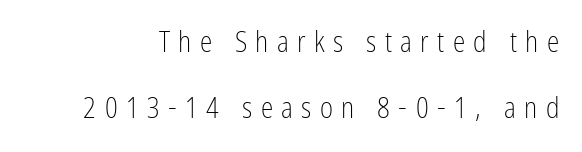
Q: Is the text bold? A: No.
Q: Is the text italic (slanted)? A: No, it is upright.
Q: Is the typeface a serif or a sans-serif typeface? A: Sans-serif.
Q: Is the text underlined? A: No.
Q: Is the spacing between letters normal or unusually wide? A: Unusually wide.
Q: Is the spacing between lines tight, normal or loose? A: Loose.
Q: Width (condensed, normal, or wide)? A: Condensed.
Q: Stroke contrast? A: Low.
Q: x-height? A: Medium.
Q: Monospaced? A: No.
